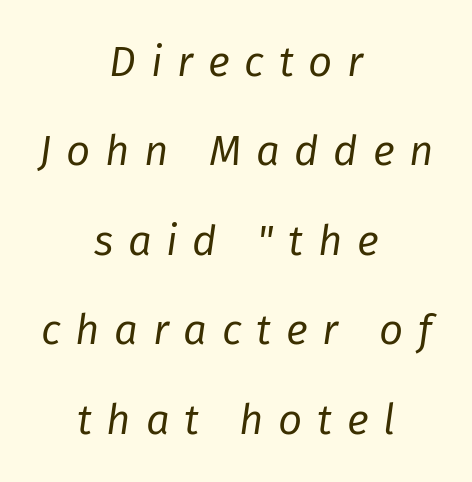
The designer dialed line spacing up above the default. Plain, unruled lines of type. This sample uses an oblique cut, with every glyph tilted off the vertical. This is not heavy type; no bold has been used. The line texture is sparse and dotted thanks to wide tracking.
